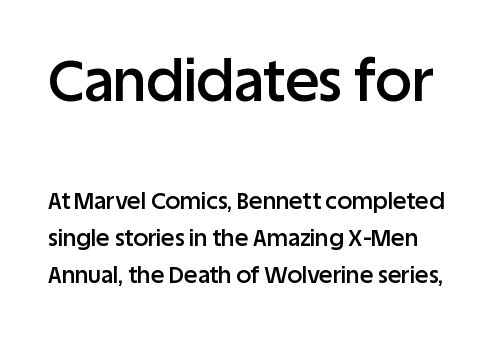
{"serif": "no", "italic": "no", "bold": "semi", "weight": "semibold", "width": "normal", "stroke_contrast": "low", "x_height": "large", "monospaced": "no", "underline": "no", "line_spacing": "normal", "line_spacing_ratio": 1.63, "letter_spacing": "normal", "letter_spacing_em": 0.0, "larger_block": "first", "size_ratio": 2.48, "glyph_px": 57}
